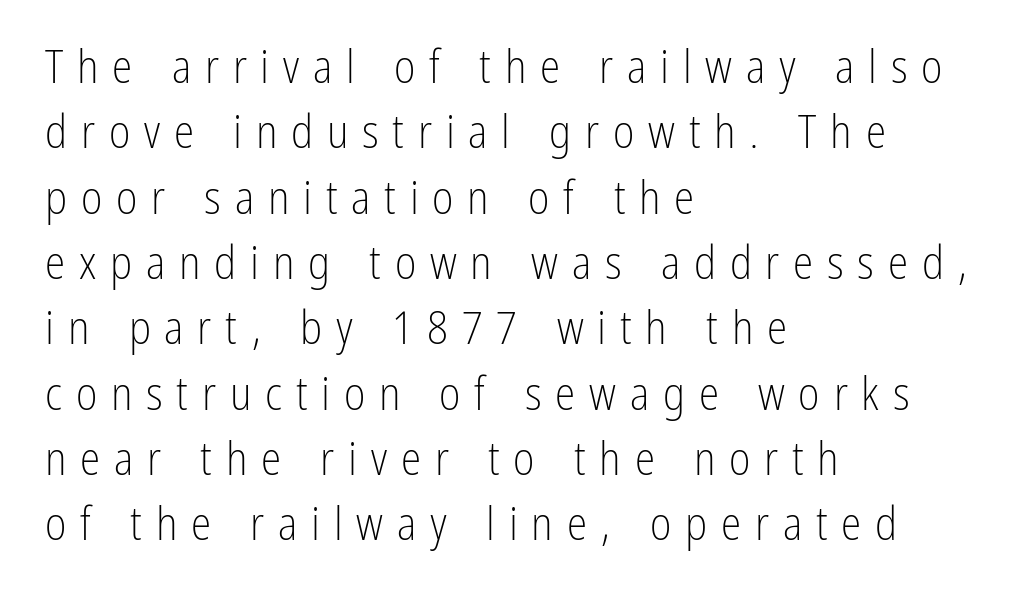
{"serif": "no", "italic": "no", "bold": "no", "weight": "light", "width": "condensed", "stroke_contrast": "low", "x_height": "medium", "monospaced": "no", "underline": "no", "align": "left", "line_spacing": "normal", "line_spacing_ratio": 1.42, "letter_spacing": "wide", "letter_spacing_em": 0.3, "glyph_px": 46}
